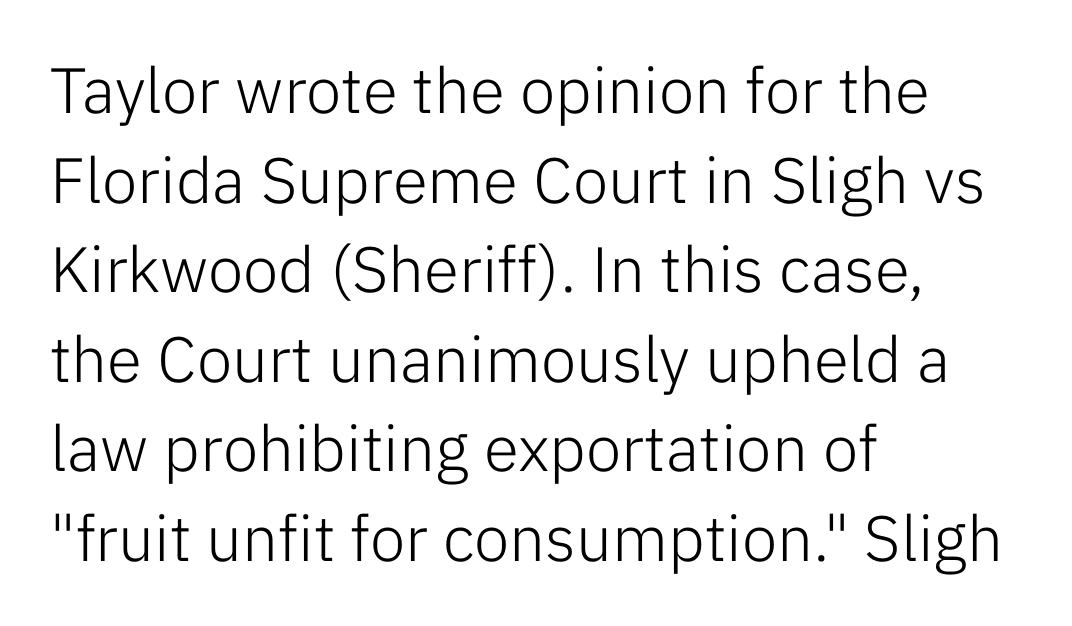
{"serif": "no", "italic": "no", "bold": "no", "weight": "light", "width": "normal", "stroke_contrast": "low", "x_height": "medium", "monospaced": "no", "underline": "no", "align": "left", "line_spacing": "normal", "line_spacing_ratio": 1.4, "letter_spacing": "normal", "letter_spacing_em": 0.0, "glyph_px": 64}
